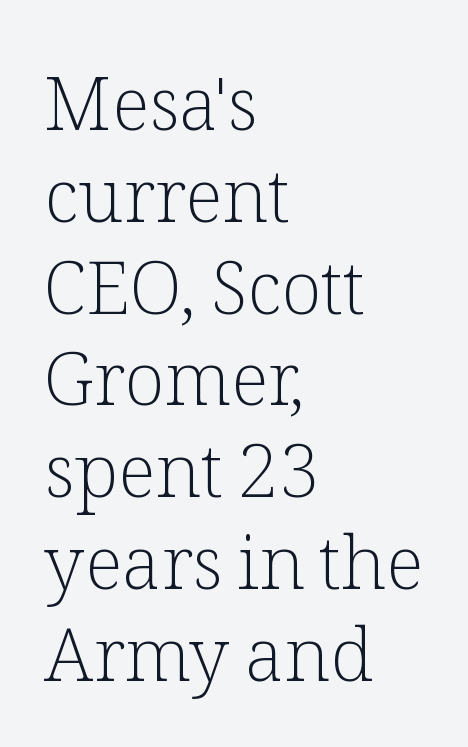
The image shows 74 px light serif type, upright; set left-aligned, line spacing 1.24x, normal letter spacing, not underlined; low stroke contrast and a medium x-height.
